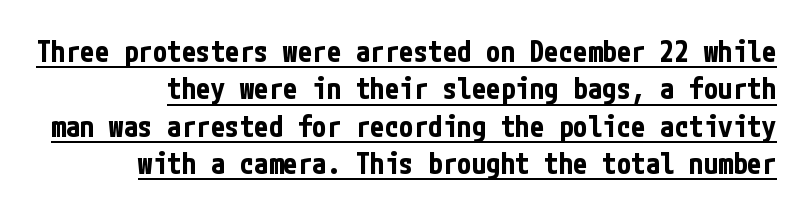
Font category for this specimen: sans-serif. Characters remain perfectly vertical along every line. The specimen includes a rule beneath the text block's lines. Letter spacing: default. The passage shown is emphatically bold. Whoever set this chose a conventional vertical rhythm.
